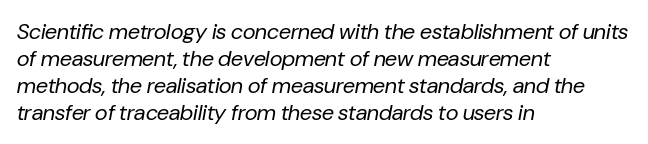
The image shows 22 px text type, italic (leaning right); set left-aligned, line spacing 1.22x, normal letter spacing, not underlined.
